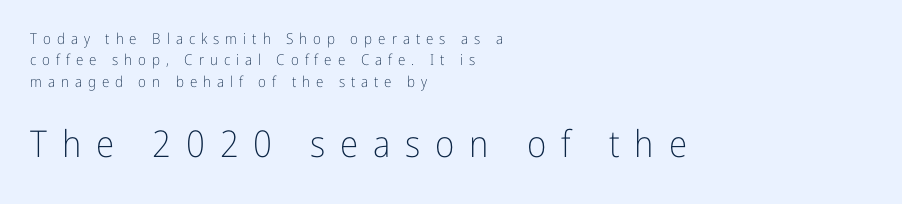
{"serif": "no", "italic": "no", "bold": "no", "weight": "light", "width": "condensed", "stroke_contrast": "low", "x_height": "medium", "monospaced": "no", "underline": "no", "align": "left", "line_spacing": "normal", "line_spacing_ratio": 1.42, "letter_spacing": "wide", "letter_spacing_em": 0.4, "larger_block": "second", "size_ratio": 2.47, "glyph_px": 37}
